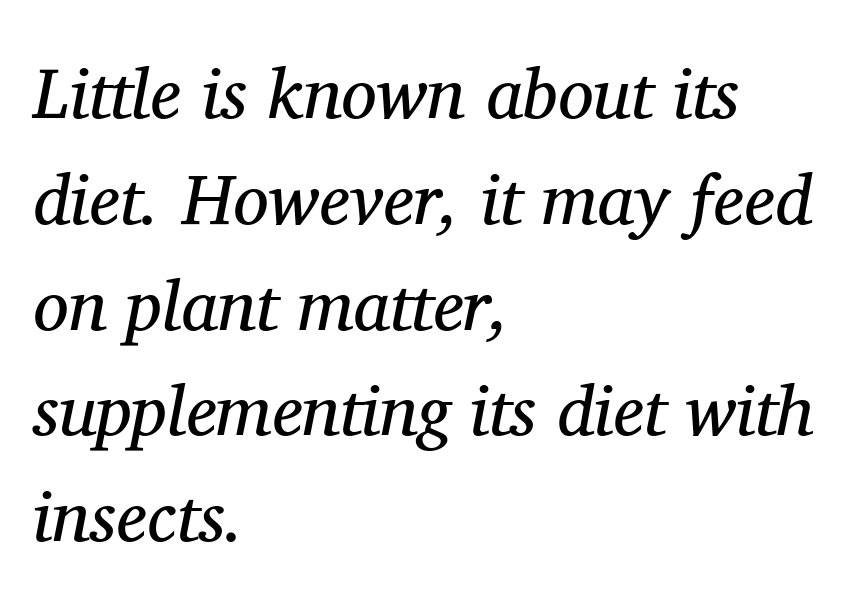
The image shows 71 px regular-weight serif type, italic (leaning right); set left-aligned, normal line spacing (1.49x), normal letter spacing, not underlined; medium stroke contrast and a medium x-height.
